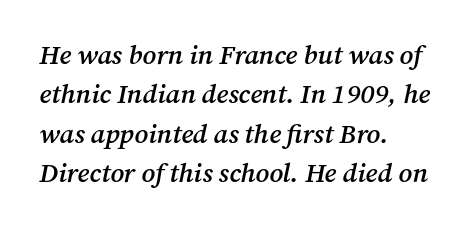
The passage shown has conventional tracking throughout. The rag falls on the right side of this text block. There's an unmistakable incline to the writing here. Summary of vertical rhythm: regular, with standard interline spacing.
